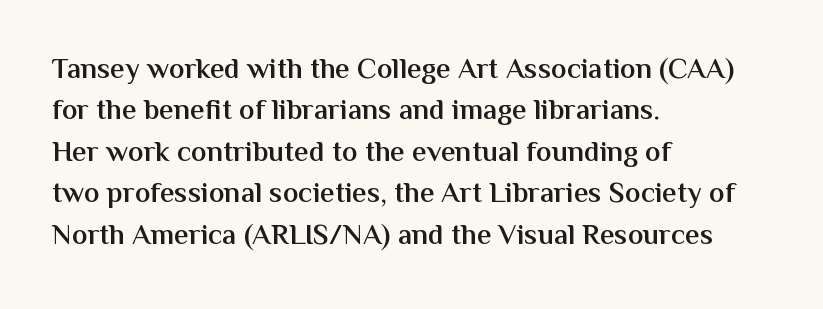
Q: Is the text bold? A: Semi-bold.
Q: Is the text italic (slanted)? A: No, it is upright.
Q: Is the typeface a serif or a sans-serif typeface? A: Sans-serif.
Q: Is the text underlined? A: No.
Q: How is the paragraph aligned? A: Left-aligned.
Q: Is the spacing between letters normal or unusually wide? A: Normal.
Q: Is the spacing between lines tight, normal or loose? A: Normal.
Q: Width (condensed, normal, or wide)? A: Normal.
Q: Stroke contrast? A: Medium.
Q: x-height? A: Medium.
Q: Monospaced? A: No.
